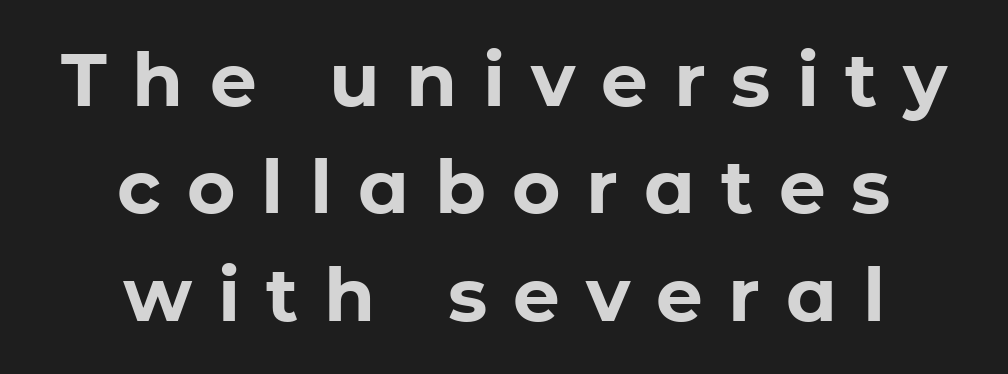
The image shows 74 px bold sans-serif type, upright; set centered, normal line spacing (1.45x), unusually wide letter spacing (+0.35 em), not underlined; low stroke contrast and a medium x-height.
